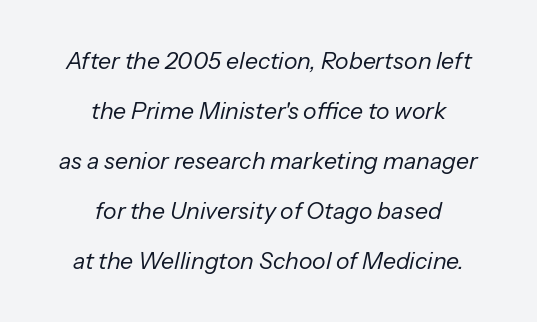
The image shows 23 px text type, italic (leaning right); set centered, loose line spacing (2.17x), normal letter spacing, not underlined.
